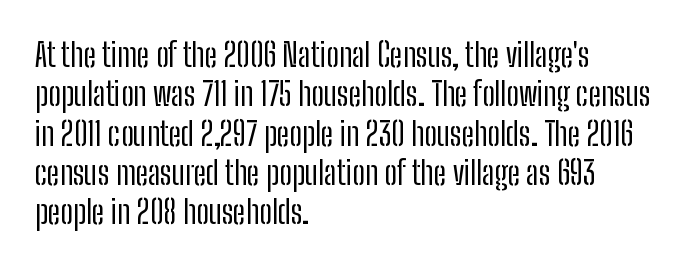
The image shows 32 px regular-weight, condensed sans-serif type, upright; set left-aligned, line spacing 1.23x, normal letter spacing, not underlined; low stroke contrast and a medium x-height.
